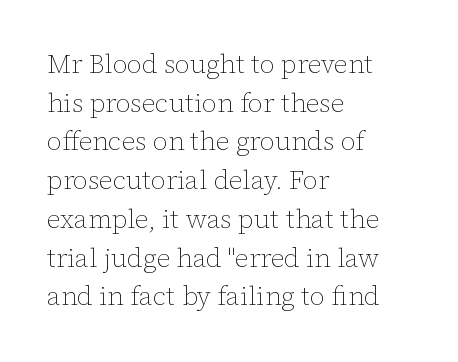
Posture: vertical. The weight tops out at a normal text grade. Words appear dense and cohesive because spacing is normal. If you drew a ruler down the left edge, every line would touch it. Line spacing here is normal. Underline: absent.
